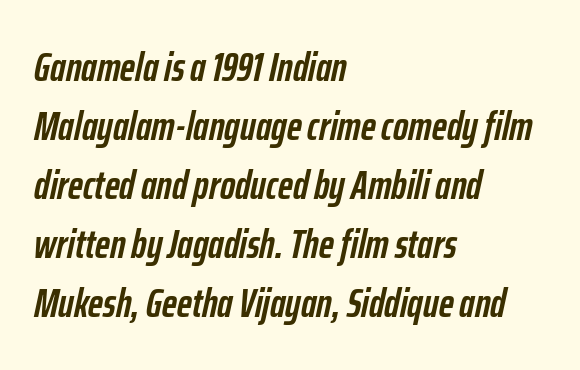
{"italic": "yes", "lean": "right", "slant_degrees": 12, "bold": "yes", "weight": "semibold", "width": "condensed", "stroke_contrast": "low", "x_height": "medium", "monospaced": "no", "underline": "no", "align": "left", "line_spacing": "normal", "line_spacing_ratio": 1.44, "letter_spacing": "normal", "letter_spacing_em": 0.0, "glyph_px": 41}
